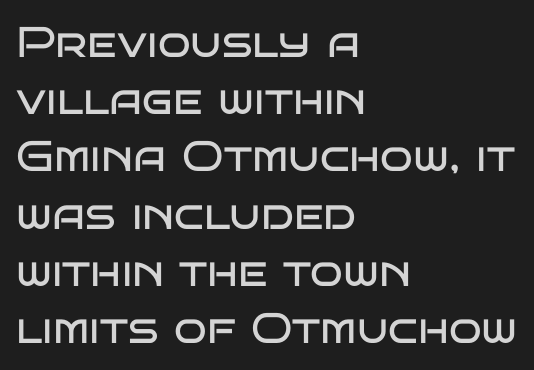
Q: Is the text bold? A: No.
Q: Is the text italic (slanted)? A: No, it is upright.
Q: Is the typeface a serif or a sans-serif typeface? A: Sans-serif.
Q: Is the text underlined? A: No.
Q: How is the paragraph aligned? A: Left-aligned.
Q: Is the spacing between letters normal or unusually wide? A: Normal.
Q: Is the spacing between lines tight, normal or loose? A: Normal.
Q: Width (condensed, normal, or wide)? A: Wide.
Q: Stroke contrast? A: Low.
Q: x-height? A: Large.
Q: Monospaced? A: No.
